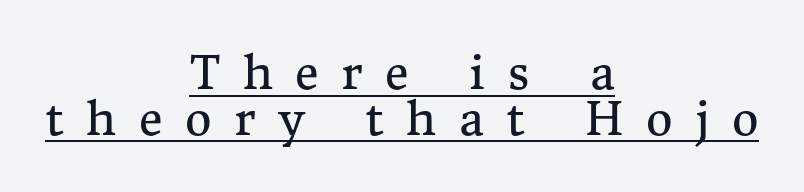
{"serif": "yes", "italic": "no", "bold": "no", "weight": "regular", "width": "normal", "stroke_contrast": "medium", "x_height": "medium", "monospaced": "no", "underline": "yes", "align": "center", "line_spacing": "tight", "line_spacing_ratio": 0.99, "letter_spacing": "wide", "letter_spacing_em": 0.49, "glyph_px": 46}
